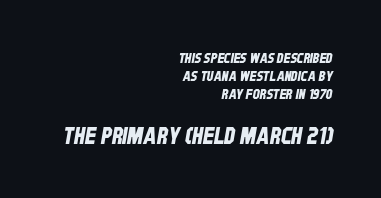
{"underline": "no", "align": "right", "line_spacing": "normal", "line_spacing_ratio": 1.29, "letter_spacing": "normal", "letter_spacing_em": 0.0, "larger_block": "second", "size_ratio": 1.64, "glyph_px": 23}
